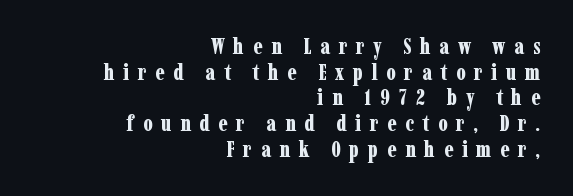
The characters look thick and weighty, a clear bold. Unlike italic type, these characters show no tilt at all. The passage is arranged like a letterhead date or caption credit — flush right. The specimen omits any rule beneath the text block's lines. The tracking reads as deliberately expanded to a designer's eye.
